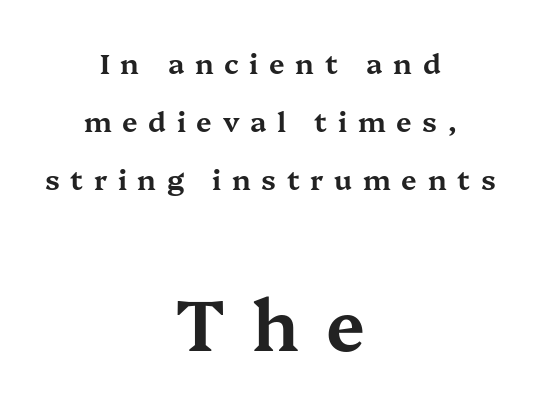
{"serif": "yes", "italic": "no", "width": "wide", "stroke_contrast": "medium", "x_height": "medium", "monospaced": "no", "underline": "no", "align": "center", "line_spacing": "loose", "line_spacing_ratio": 2.07, "letter_spacing": "wide", "letter_spacing_em": 0.38, "larger_block": "second", "size_ratio": 2.5, "glyph_px": 70}
